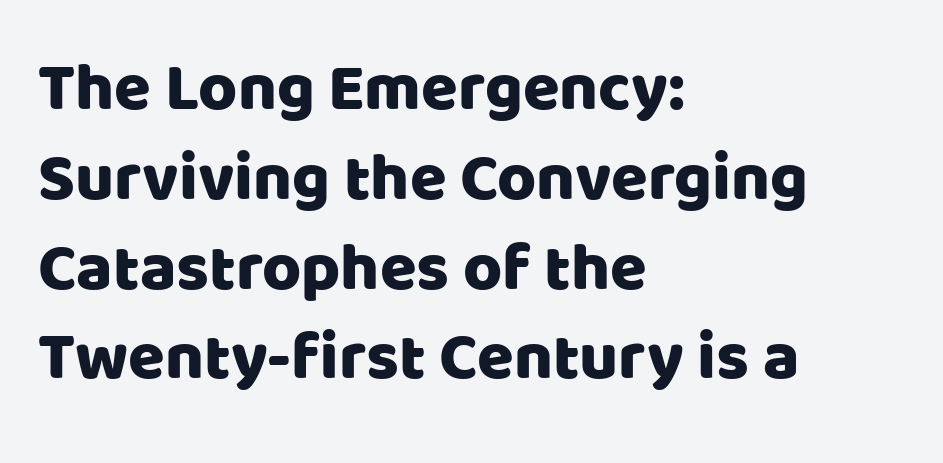
The image shows 67 px sans-serif type, upright; set left-aligned, normal line spacing (1.34x), normal letter spacing, not underlined; low stroke contrast and a large x-height.
